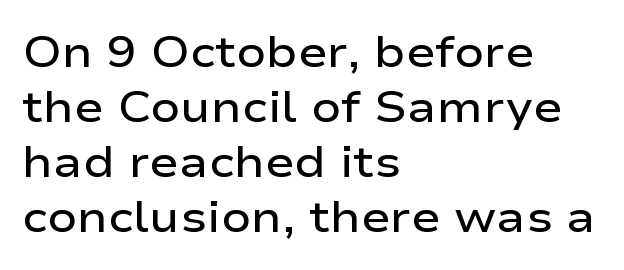
Q: Is the text bold? A: Semi-bold.
Q: Is the text italic (slanted)? A: No, it is upright.
Q: Is the typeface a serif or a sans-serif typeface? A: Sans-serif.
Q: Is the text underlined? A: No.
Q: How is the paragraph aligned? A: Left-aligned.
Q: Is the spacing between letters normal or unusually wide? A: Normal.
Q: Is the spacing between lines tight, normal or loose? A: Normal.
Q: Width (condensed, normal, or wide)? A: Wide.
Q: Stroke contrast? A: Low.
Q: x-height? A: Medium.
Q: Monospaced? A: No.
